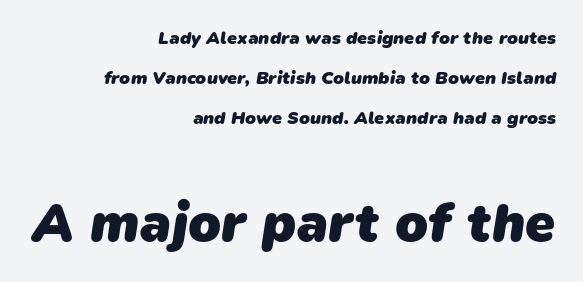
This sample uses a sans-serif face. Larger block? The one below; the one above is distinctly smaller. Character widths vary here, with narrow letters taking less room than wide ones. Each glyph is drawn with heavy, bold strokes. The paragraph shown leans on its right margin. How would I describe the line gaps? Wide and relaxed.
